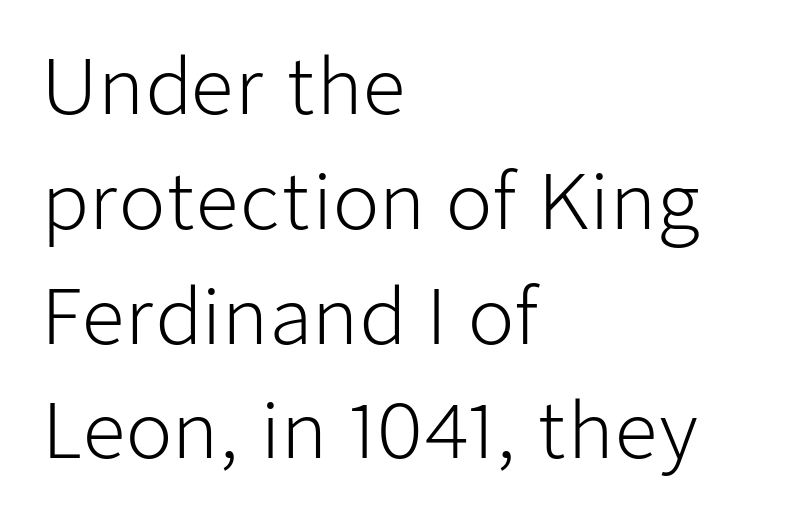
Students, observe: this is what conventionally led text looks like. Inter-character spacing is left at the font's built-in metrics. A sans-serif font was chosen for this passage. Posture: upright roman. Spacing verdict: proportional, widths tailored to each character.
